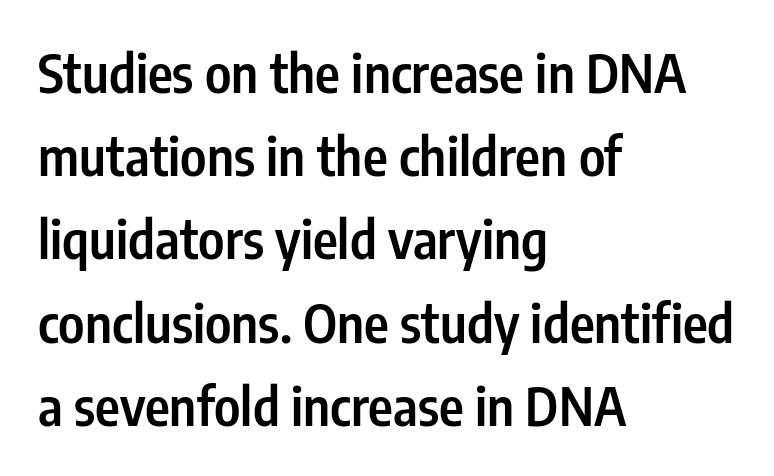
The designer left line spacing at the default. The lettering stays uniformly vertical, giving the passage a roman look. Serif or sans? Sans — the stroke terminals are bare. Layout note: lines flush left. Is this a fixed-width face? No — the glyphs have proportional, varying widths.
